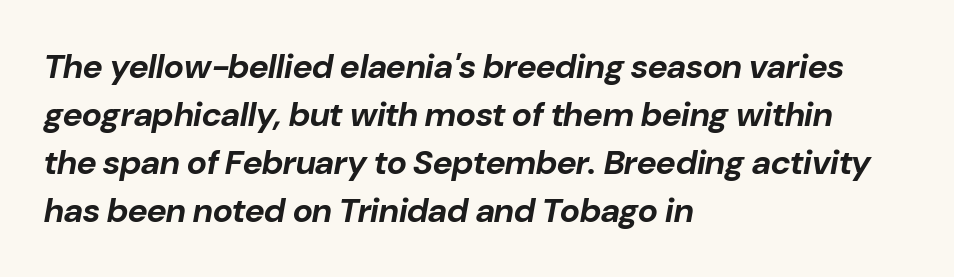
The image shows 34 px bold type, italic (leaning right); set left-aligned, normal line spacing (1.41x), normal letter spacing, not underlined; low stroke contrast and a medium x-height.
